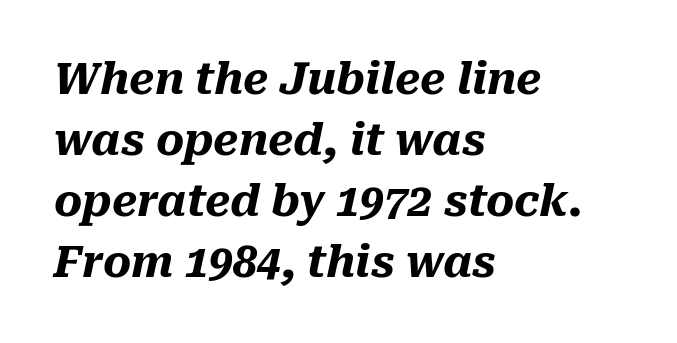
Q: Is the text bold? A: Yes.
Q: Is the text italic (slanted)? A: Yes, it leans right by about 10 degrees.
Q: Is the text underlined? A: No.
Q: How is the paragraph aligned? A: Left-aligned.
Q: Is the spacing between letters normal or unusually wide? A: Normal.
Q: Is the spacing between lines tight, normal or loose? A: Normal.
Q: Width (condensed, normal, or wide)? A: Normal.
Q: Stroke contrast? A: Medium.
Q: x-height? A: Medium.
Q: Monospaced? A: No.
